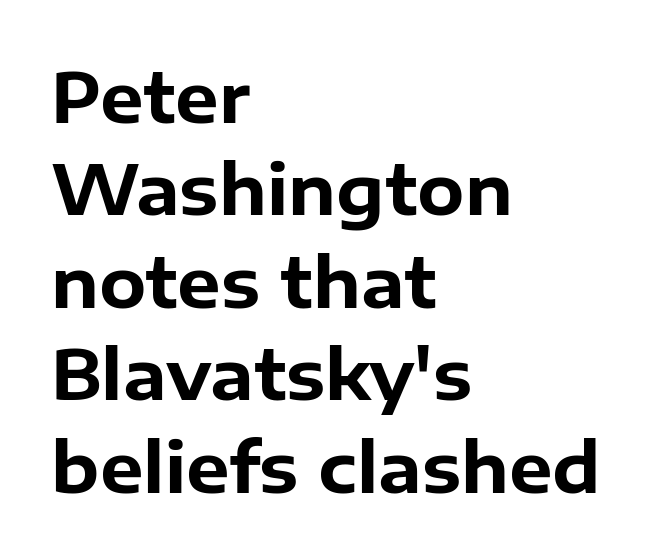
Note the varied advance widths — an 'i' is clearly narrower than an 'm'. Just letters on the line, the space beneath them empty. Each new line begins a customary step beneath the previous one. Grotesque or geometric, the face here clearly has no serifs.
